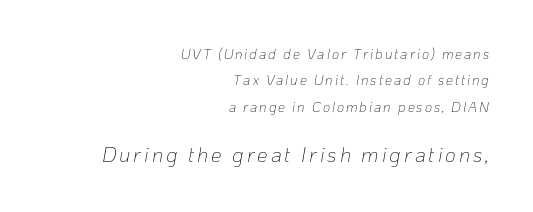
The image shows 21 px text type, italic (leaning right); set right-aligned, line spacing 1.88x, not underlined; the second (bottom) block is 1.5x larger.
